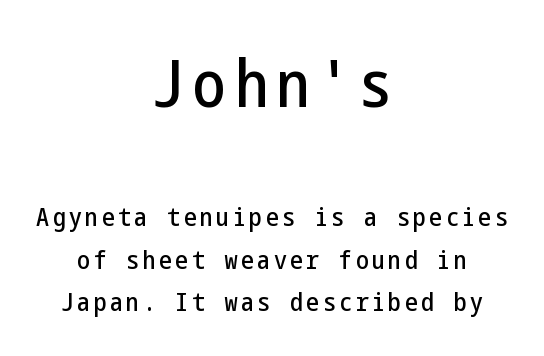
The image shows 66 px condensed sans-serif type, upright; set centered, normal line spacing (1.65x), not underlined; the first (top) block is 2.54x larger; low stroke contrast and a medium x-height.
